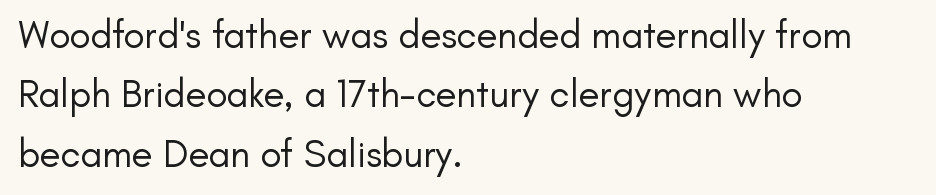
The image shows 39 px regular-weight sans-serif type, upright; set left-aligned, normal line spacing (1.52x), normal letter spacing, not underlined; low stroke contrast and a small x-height.
